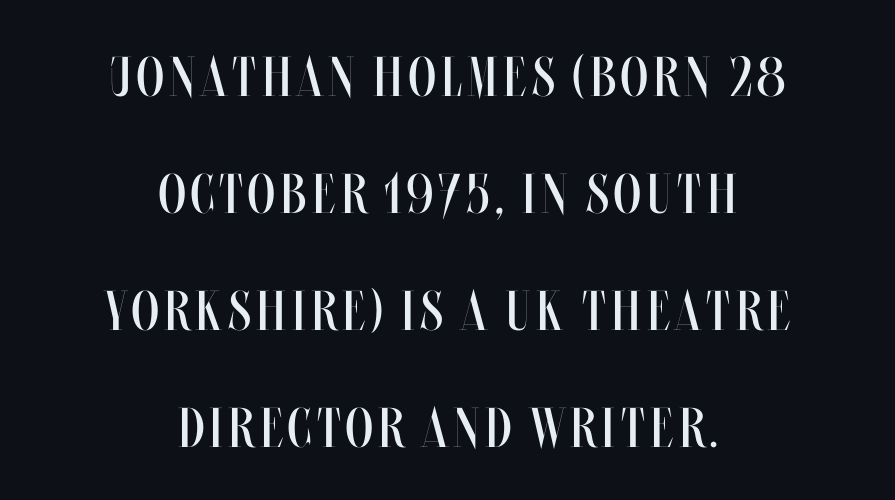
Posture: vertical. Character widths vary here, with narrow letters taking less room than wide ones. This is not heavy type; no bold has been used. Regarding leading, the lines here are spaced well apart. The strip under each line holds only bare page. Typeset on center — no edge is straight.
